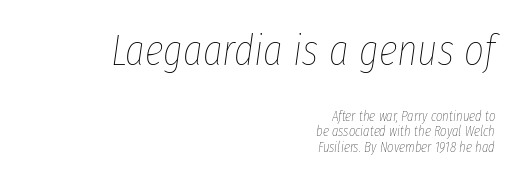
Quick note: underline off. The earlier block is typeset at a bigger size than the later block. These lines are set flush right with a ragged left edge. Vertical spacing — tight. Character widths vary here, with narrow letters taking less room than wide ones.
